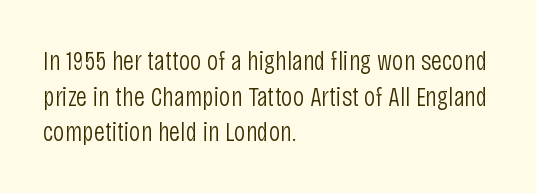
Q: Is the text bold? A: No.
Q: Is the text italic (slanted)? A: No, it is upright.
Q: Is the typeface a serif or a sans-serif typeface? A: Sans-serif.
Q: Is the text underlined? A: No.
Q: How is the paragraph aligned? A: Left-aligned.
Q: Is the spacing between letters normal or unusually wide? A: Normal.
Q: Is the spacing between lines tight, normal or loose? A: Normal.
Q: Width (condensed, normal, or wide)? A: Condensed.
Q: Stroke contrast? A: Low.
Q: x-height? A: Large.
Q: Monospaced? A: No.
